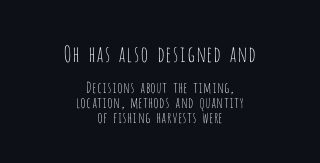
The image shows 22 px text type, upright; set centered, tight line spacing (1.01x), normal letter spacing, not underlined; the first (top) block is 1.47x larger.
